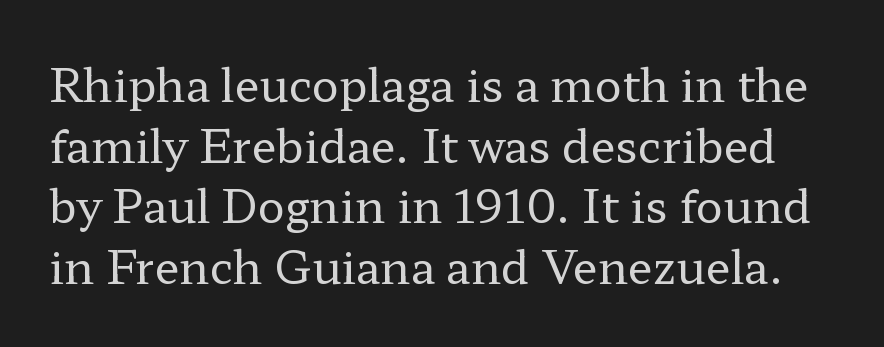
The image shows 45 px regular-weight, wide serif type, upright; set normal line spacing (1.35x), normal letter spacing, not underlined; low stroke contrast and a medium x-height.
